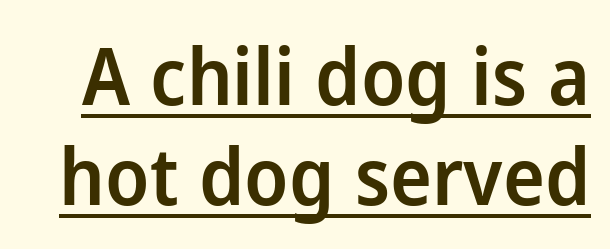
Check where the strokes stop: nothing finishes them off — pure sans. The passage shown stacks its lines at a standard gap. Looks like regular typesetting: each glyph gets only the width it needs. Every stem runs plumb, perpendicular to the baseline. The letterforms sit shoulder to shoulder at normal distance.
